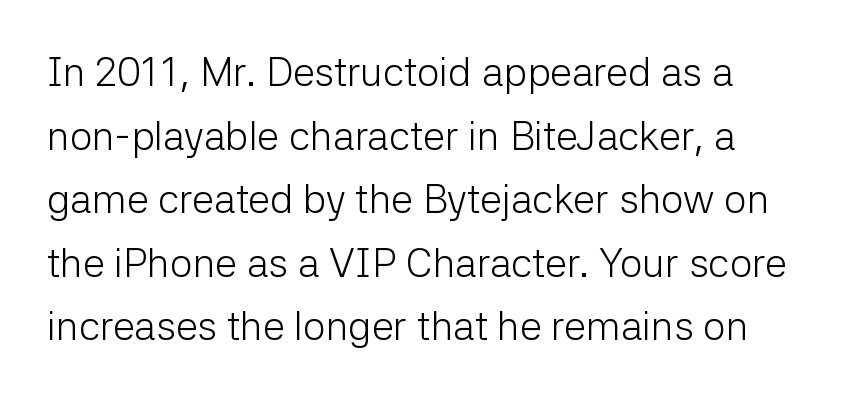
{"serif": "no", "italic": "no", "bold": "no", "weight": "light", "width": "normal", "stroke_contrast": "low", "x_height": "medium", "monospaced": "no", "underline": "no", "align": "left", "line_spacing": "normal", "line_spacing_ratio": 1.59, "letter_spacing": "normal", "letter_spacing_em": 0.0, "glyph_px": 40}
